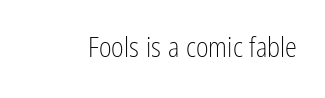
The image shows 27 px text type, upright; set normal letter spacing, not underlined.
